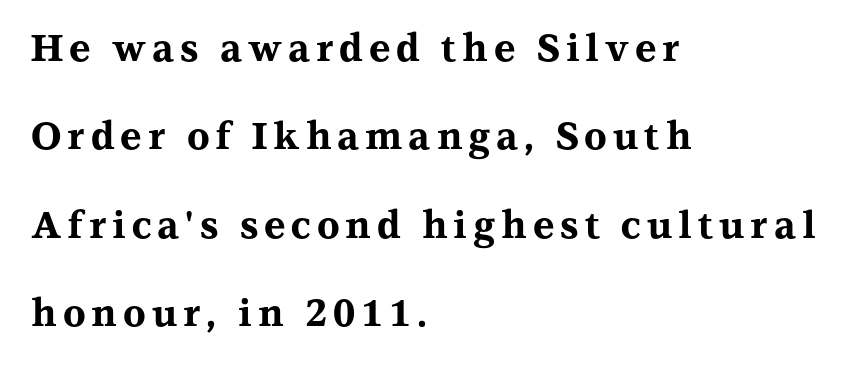
The image shows 37 px bold, wide serif type, upright; set left-aligned, loose line spacing (2.39x), not underlined; medium stroke contrast and a medium x-height.
